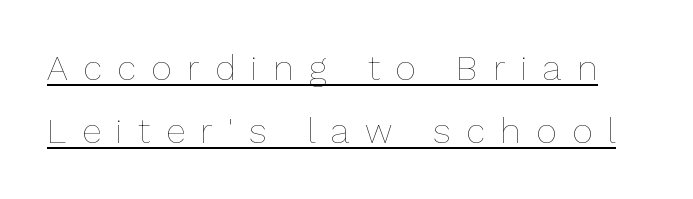
No letter is thick-stroked: the sample isn't bold. Ascenders rise straight up at ninety degrees. The letters are spread apart with noticeably loose tracking. Think of a printed novel: that variable character pitch is what you see here. The passage shown is underscored from start to finish.
